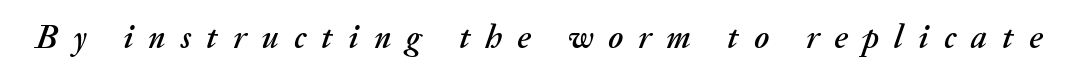
The image shows 33 px text type, italic (leaning right); set unusually wide letter spacing (+0.46 em), not underlined; medium stroke contrast and a medium x-height.
